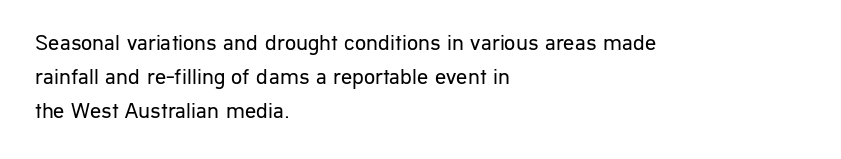
{"italic": "no", "bold": "no", "underline": "no", "align": "left", "line_spacing": "normal", "line_spacing_ratio": 1.55, "letter_spacing": "normal", "letter_spacing_em": 0.0, "glyph_px": 22}
